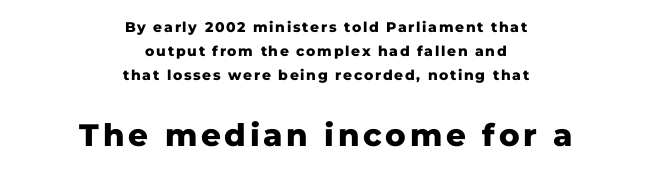
The image shows 31 px heavy sans-serif type, upright; set centered, line spacing 1.73x, not underlined; the second (bottom) block is 2.21x larger; low stroke contrast and a medium x-height.
